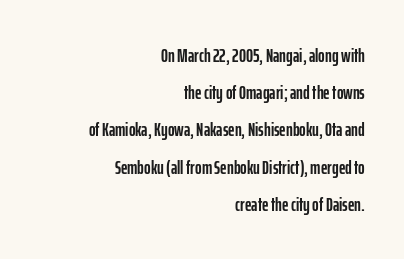
The image shows 20 px text type, upright; set right-aligned, line spacing 1.86x, normal letter spacing, not underlined.
